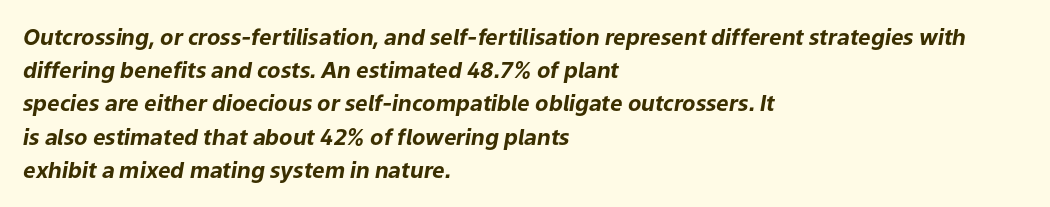
{"italic": "yes", "lean": "right", "slant_degrees": 9, "bold": "yes", "underline": "no", "align": "left", "line_spacing": "normal", "line_spacing_ratio": 1.51, "letter_spacing": "normal", "letter_spacing_em": 0.0, "glyph_px": 22}
